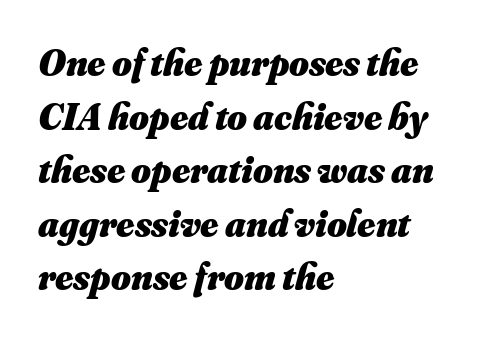
{"bold": "yes", "weight": "heavy", "width": "normal", "stroke_contrast": "medium", "x_height": "small", "monospaced": "no", "underline": "no", "align": "left", "line_spacing": "normal", "line_spacing_ratio": 1.41, "letter_spacing": "normal", "letter_spacing_em": 0.0, "glyph_px": 38}
